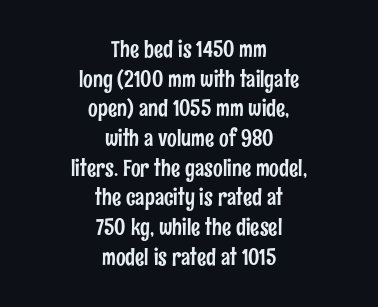
The image shows 23 px text type, upright; set centered, normal line spacing (1.29x), normal letter spacing, not underlined.
